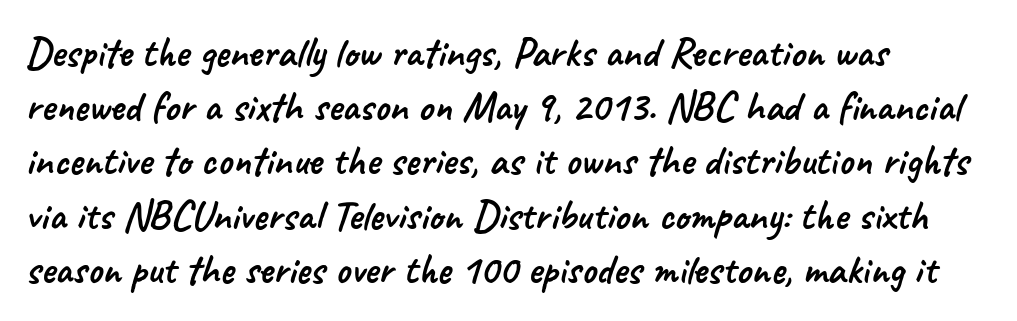
{"serif": "no", "width": "normal", "stroke_contrast": "low", "x_height": "small", "monospaced": "no", "underline": "no", "align": "left", "line_spacing": "normal", "line_spacing_ratio": 1.29, "letter_spacing": "normal", "letter_spacing_em": 0.0, "glyph_px": 42}
